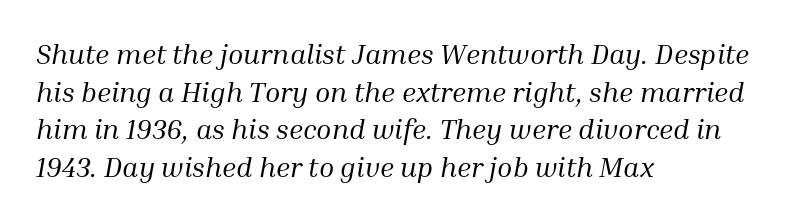
The image shows 28 px regular-weight serif type, italic (leaning right); set left-aligned, normal line spacing (1.34x), normal letter spacing, not underlined; medium stroke contrast and a medium x-height.
